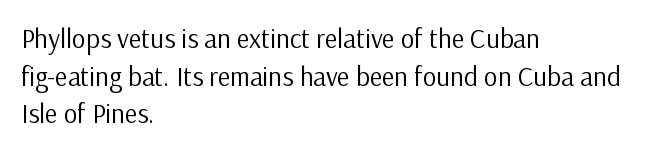
The image shows 27 px text type, upright; set left-aligned, normal line spacing (1.39x), normal letter spacing, not underlined.
